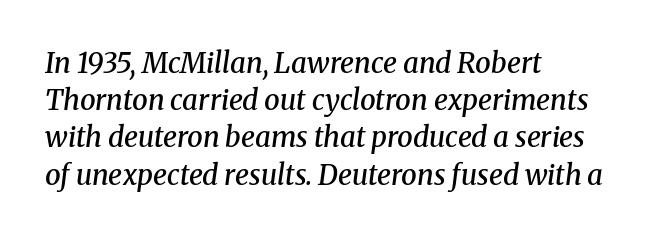
The image shows 28 px semibold serif type, italic (leaning right); set left-aligned, normal line spacing (1.33x), normal letter spacing, not underlined; medium stroke contrast and a medium x-height.
